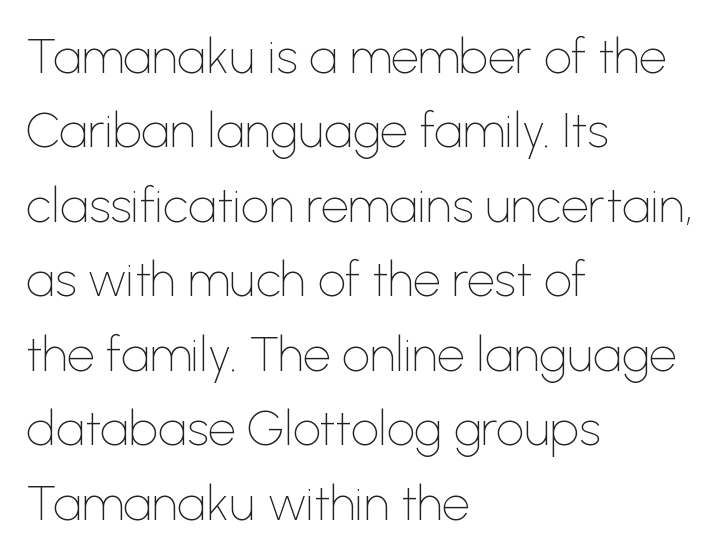
The image shows 49 px thin sans-serif type, upright; set left-aligned, normal line spacing (1.52x), normal letter spacing, not underlined; low stroke contrast and a medium x-height.
